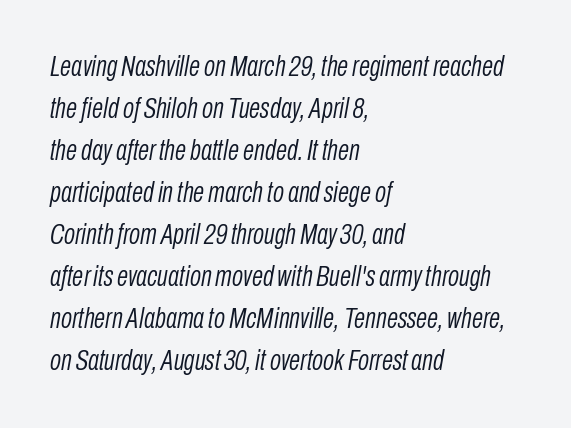
{"italic": "yes", "lean": "right", "slant_degrees": 10, "bold": "no", "weight": "light", "width": "condensed", "stroke_contrast": "low", "x_height": "medium", "monospaced": "no", "underline": "no", "align": "left", "line_spacing": "normal", "line_spacing_ratio": 1.45, "letter_spacing": "normal", "letter_spacing_em": 0.0, "glyph_px": 29}
